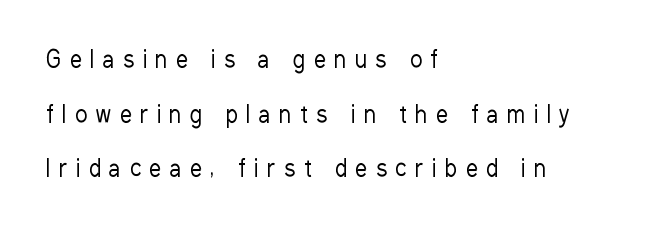
{"italic": "no", "bold": "no", "underline": "no", "align": "left", "line_spacing": "loose", "line_spacing_ratio": 2.38, "letter_spacing": "wide", "letter_spacing_em": 0.39, "glyph_px": 23}
